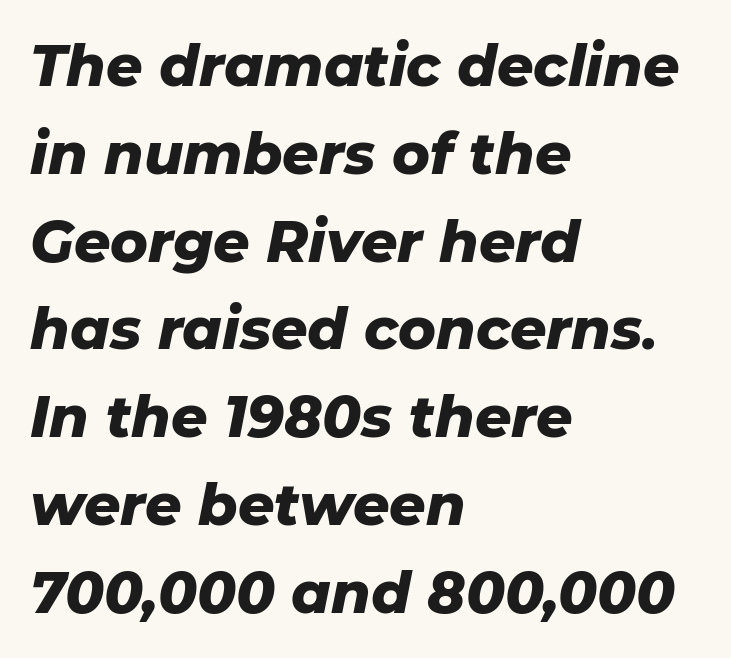
The image shows 57 px heavy type, italic (leaning right); set left-aligned, normal line spacing (1.54x), normal letter spacing, not underlined; low stroke contrast and a medium x-height.
